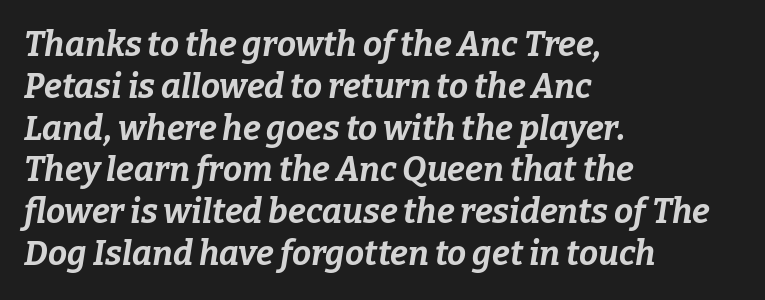
If you drew a ruler down the left edge, every line would touch it. Strong, thick strokes mark this as bold type. Note the varied advance widths — an 'i' is clearly narrower than an 'm'. No word sits above an underline. Does extra space separate the letters? No, they use regular spacing. The axis of the letterforms is tilted away from vertical.
